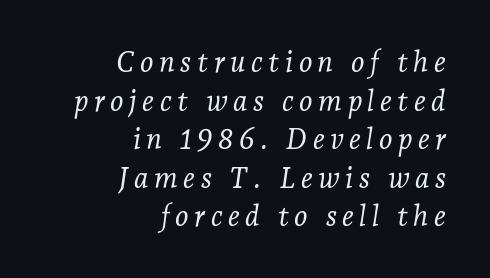
Q: Is the text bold? A: No.
Q: Is the text italic (slanted)? A: Yes, it leans right by about 7 degrees.
Q: Is the typeface a serif or a sans-serif typeface? A: Serif.
Q: Is the text underlined? A: No.
Q: How is the paragraph aligned? A: Right-aligned.
Q: Is the spacing between lines tight, normal or loose? A: Normal.
Q: Width (condensed, normal, or wide)? A: Normal.
Q: Stroke contrast? A: Low.
Q: x-height? A: Medium.
Q: Monospaced? A: No.
